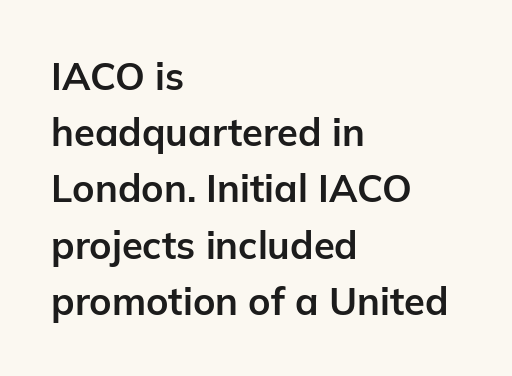
The image shows 38 px bold sans-serif type, upright; set left-aligned, normal line spacing (1.48x), normal letter spacing, not underlined; low stroke contrast and a medium x-height.
